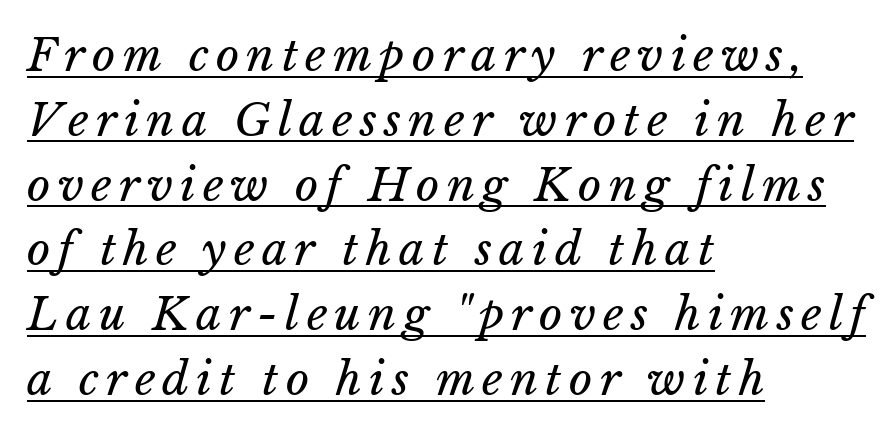
Q: Is the text bold? A: No.
Q: Is the text italic (slanted)? A: Yes, it leans right by about 15 degrees.
Q: Is the text underlined? A: Yes.
Q: How is the paragraph aligned? A: Left-aligned.
Q: Is the spacing between lines tight, normal or loose? A: Normal.
Q: Width (condensed, normal, or wide)? A: Normal.
Q: Stroke contrast? A: Low.
Q: x-height? A: Medium.
Q: Monospaced? A: No.
